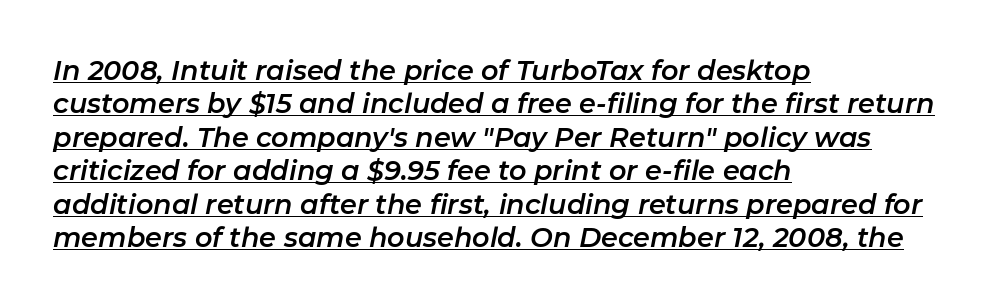
Q: Is the text italic (slanted)? A: Yes, it leans right by about 11 degrees.
Q: Is the text underlined? A: Yes.
Q: How is the paragraph aligned? A: Left-aligned.
Q: Is the spacing between letters normal or unusually wide? A: Normal.
